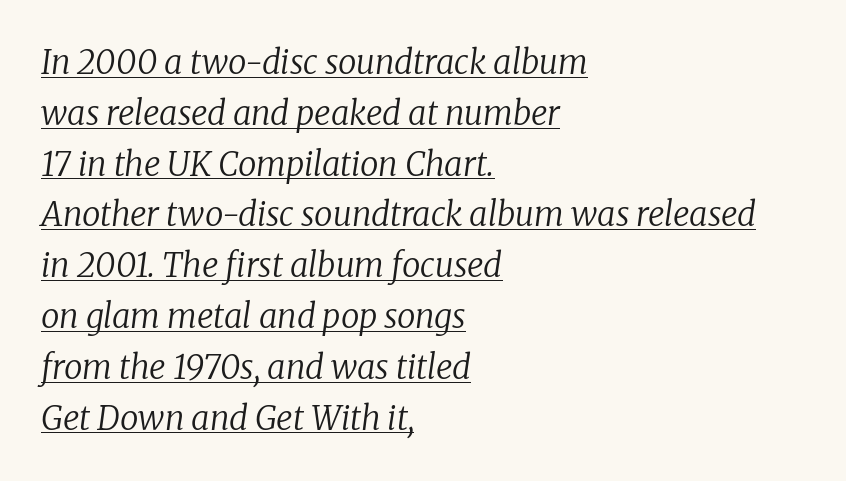
{"serif": "yes", "italic": "yes", "lean": "right", "slant_degrees": 8, "bold": "no", "weight": "regular", "width": "normal", "stroke_contrast": "low", "x_height": "medium", "monospaced": "no", "underline": "yes", "align": "left", "line_spacing": "normal", "line_spacing_ratio": 1.54, "letter_spacing": "normal", "letter_spacing_em": 0.0, "glyph_px": 33}
